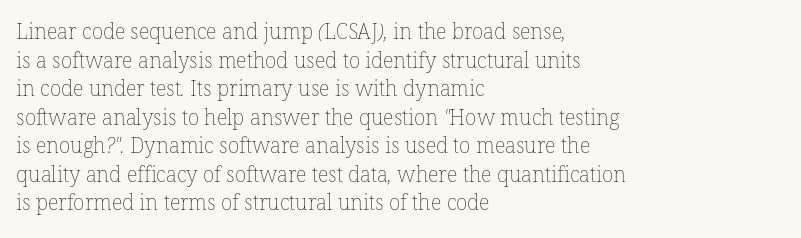
The image shows 21 px text type; set left-aligned, normal line spacing (1.36x), normal letter spacing, not underlined.
